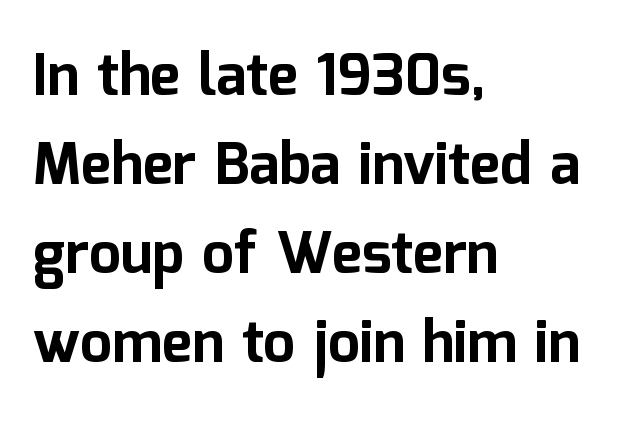
{"serif": "no", "italic": "no", "bold": "yes", "weight": "bold", "width": "normal", "stroke_contrast": "low", "x_height": "medium", "monospaced": "no", "underline": "no", "align": "left", "line_spacing": "normal", "line_spacing_ratio": 1.56, "letter_spacing": "normal", "letter_spacing_em": 0.0, "glyph_px": 57}
